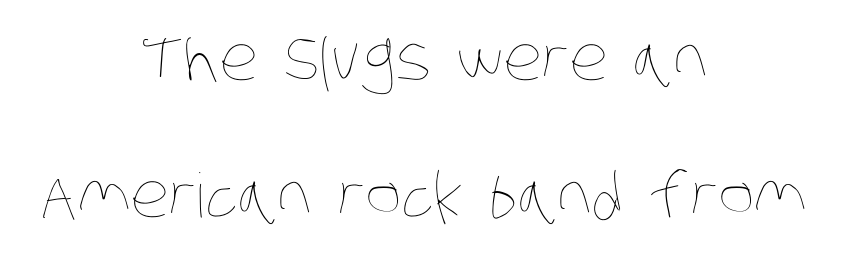
The image shows 61 px thin, condensed type; set centered, loose line spacing (2.25x), normal letter spacing, not underlined; low stroke contrast and a large x-height.
